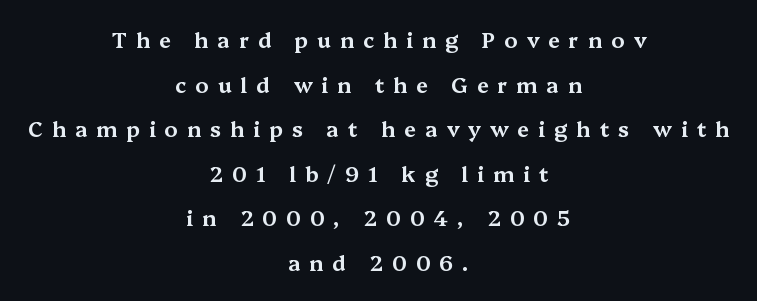
{"italic": "no", "underline": "no", "align": "center", "line_spacing": "loose", "line_spacing_ratio": 2.12, "letter_spacing": "wide", "letter_spacing_em": 0.43, "glyph_px": 21}
